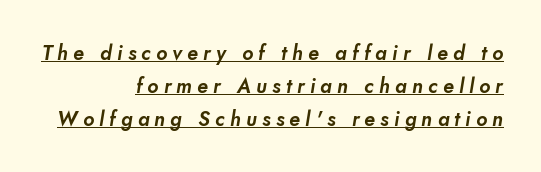
The line texture is sparse and dotted thanks to wide tracking. Visually the block forms a straight wall on the right and a jagged coastline on the left. Glance below the letters and you will spot a drawn line. Successive baselines arrive at the customary interval.
